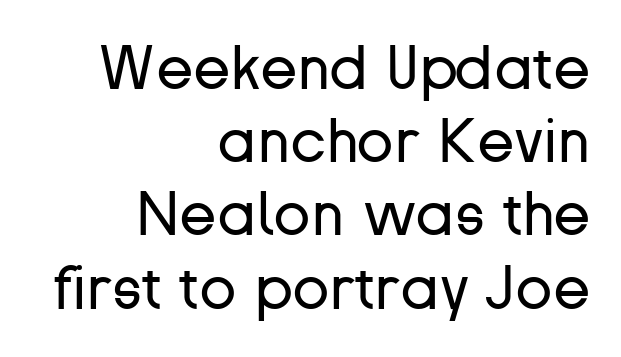
What stands out about the letter spacing? Nothing — it is the standard amount. This rendering features lettering with no underline. The weight tops out at a normal text grade. Style check: upright.
